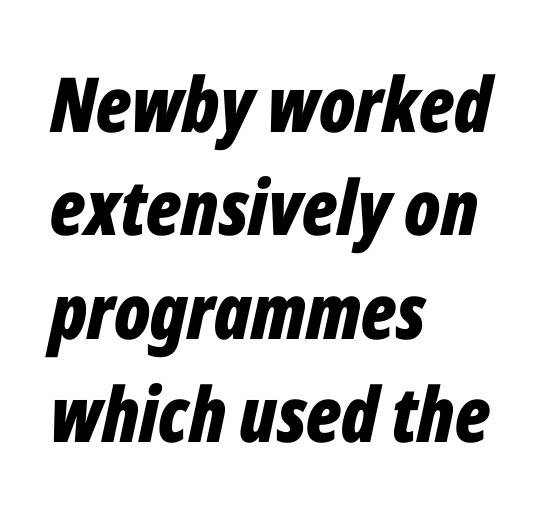
{"italic": "yes", "lean": "right", "slant_degrees": 12, "bold": "yes", "weight": "bold", "width": "condensed", "stroke_contrast": "low", "x_height": "medium", "monospaced": "no", "underline": "no", "align": "left", "line_spacing": "normal", "line_spacing_ratio": 1.36, "letter_spacing": "normal", "letter_spacing_em": 0.0, "glyph_px": 76}
